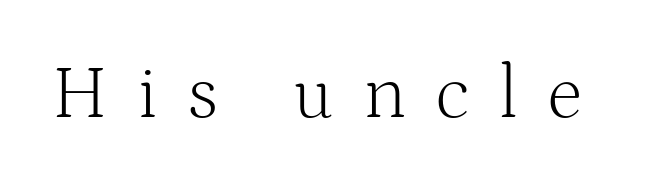
{"serif": "yes", "italic": "no", "bold": "no", "weight": "light", "width": "normal", "stroke_contrast": "medium", "x_height": "medium", "monospaced": "no", "underline": "no", "letter_spacing": "wide", "letter_spacing_em": 0.38, "glyph_px": 76}
